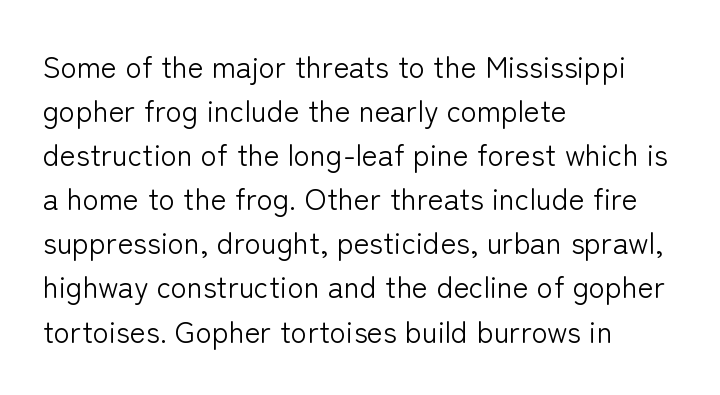
{"serif": "no", "italic": "no", "bold": "no", "weight": "light", "width": "normal", "stroke_contrast": "low", "x_height": "medium", "monospaced": "no", "underline": "no", "align": "left", "line_spacing": "normal", "line_spacing_ratio": 1.47, "letter_spacing": "normal", "letter_spacing_em": 0.0, "glyph_px": 30}
